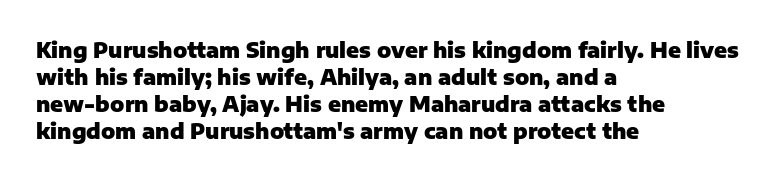
The image shows 21 px bold type, upright; set left-aligned, normal line spacing (1.29x), normal letter spacing, not underlined.
